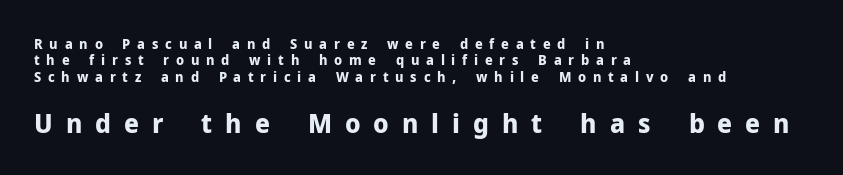
The string is rendered with underlining switched off. The face used here appears at its bigger size in the lower chunk. Typographic density is high because the face is bold. Italic? Not at all — the glyphs are vertical.
